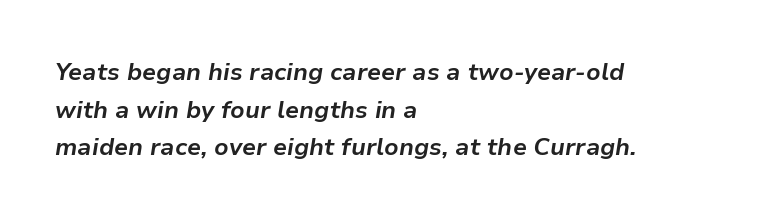
Q: Is the text bold? A: Yes.
Q: Is the text italic (slanted)? A: Yes, it leans right by about 9 degrees.
Q: Is the text underlined? A: No.
Q: How is the paragraph aligned? A: Left-aligned.
Q: Is the spacing between letters normal or unusually wide? A: Normal.
Q: Is the spacing between lines tight, normal or loose? A: Normal.
